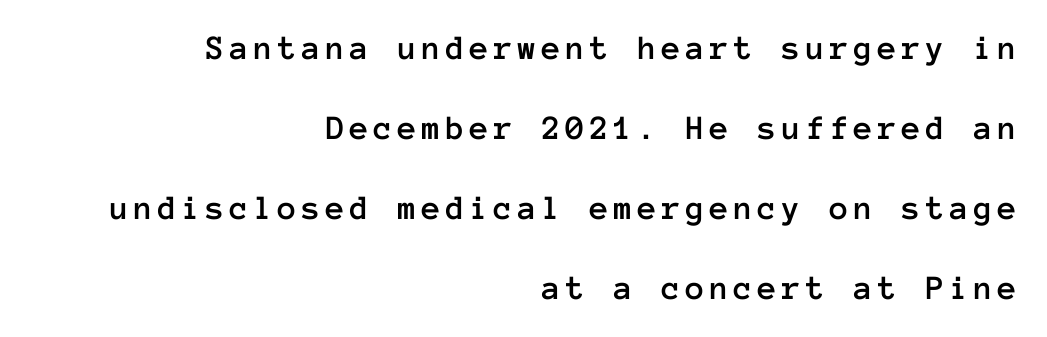
{"italic": "no", "width": "normal", "stroke_contrast": "low", "x_height": "medium", "monospaced": "yes", "underline": "no", "align": "right", "line_spacing": "loose", "line_spacing_ratio": 2.29, "glyph_px": 35}
